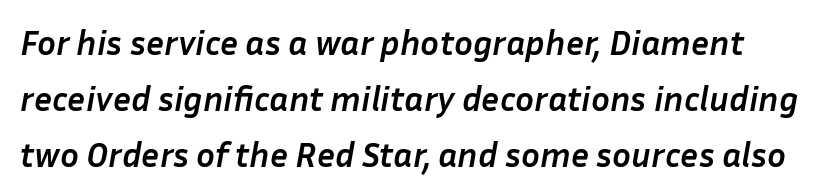
The image shows 35 px semibold type, italic (leaning right); set normal line spacing (1.6x), normal letter spacing, not underlined; low stroke contrast and a medium x-height.
